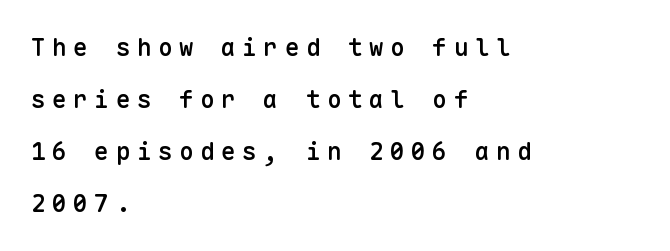
The image shows 24 px text type, upright; set left-aligned, loose line spacing (2.16x), unusually wide letter spacing (+0.28 em), not underlined.
